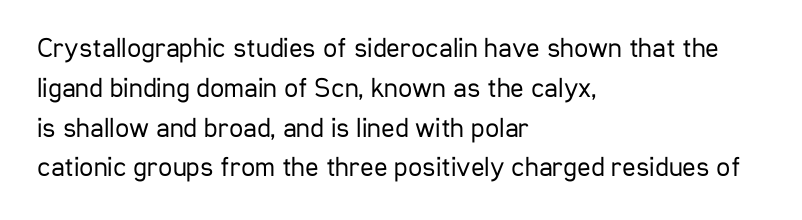
Q: Is the text bold? A: No.
Q: Is the text italic (slanted)? A: No, it is upright.
Q: Is the typeface a serif or a sans-serif typeface? A: Sans-serif.
Q: Is the text underlined? A: No.
Q: How is the paragraph aligned? A: Left-aligned.
Q: Is the spacing between letters normal or unusually wide? A: Normal.
Q: Is the spacing between lines tight, normal or loose? A: Normal.
Q: Width (condensed, normal, or wide)? A: Condensed.
Q: Stroke contrast? A: Low.
Q: x-height? A: Medium.
Q: Monospaced? A: No.
